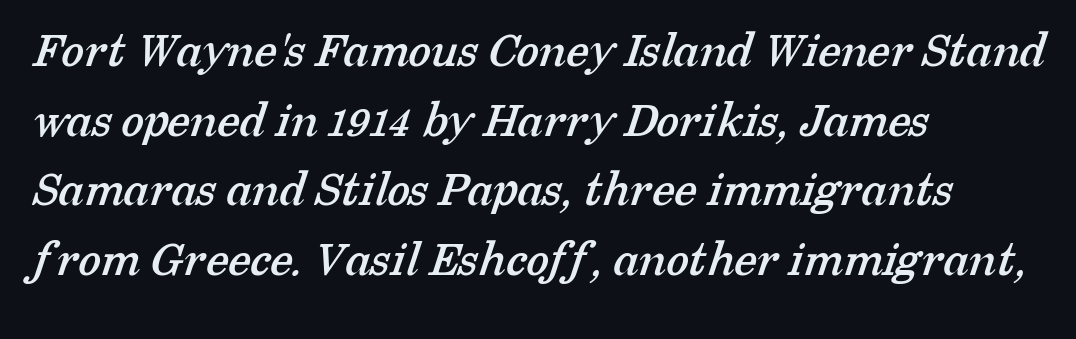
{"serif": "yes", "width": "normal", "stroke_contrast": "low", "x_height": "medium", "monospaced": "no", "underline": "no", "align": "left", "line_spacing": "normal", "line_spacing_ratio": 1.34, "letter_spacing": "normal", "letter_spacing_em": 0.0, "glyph_px": 52}
